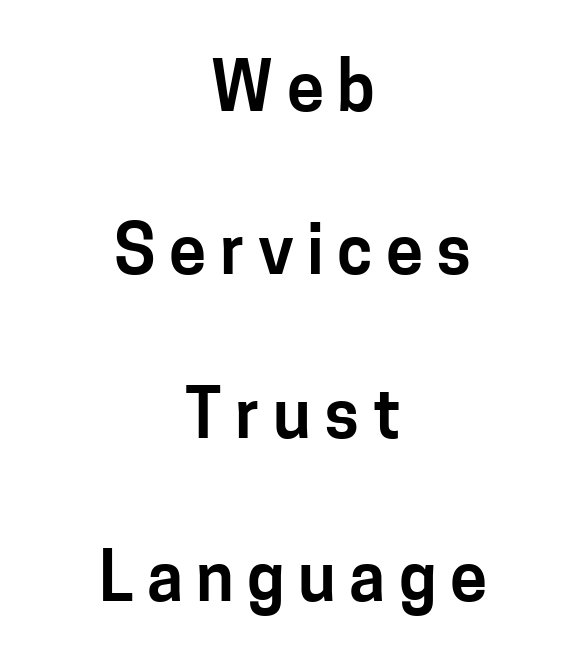
{"serif": "no", "italic": "no", "width": "normal", "stroke_contrast": "low", "x_height": "medium", "monospaced": "no", "underline": "no", "align": "center", "line_spacing": "loose", "line_spacing_ratio": 2.44, "letter_spacing": "wide", "letter_spacing_em": 0.2, "glyph_px": 67}
